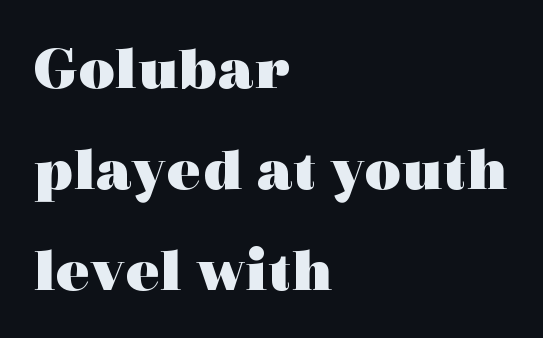
{"serif": "yes", "italic": "no", "bold": "yes", "weight": "heavy", "width": "wide", "x_height": "medium", "monospaced": "no", "underline": "no", "align": "left", "line_spacing": "normal", "line_spacing_ratio": 1.6, "letter_spacing": "normal", "letter_spacing_em": 0.0, "glyph_px": 63}
